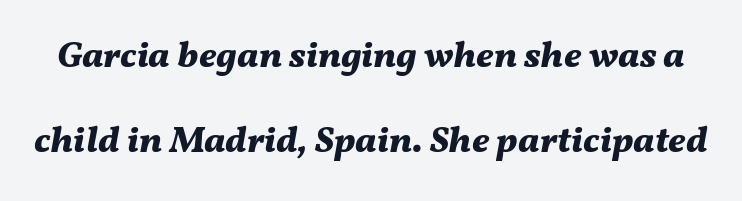
Each glyph is drawn with heavy, bold strokes. Regarding leading, the lines here are spaced well apart. The strip under each line holds only bare page. Character widths vary here, with narrow letters taking less room than wide ones. Observe the lean: these are italic letterforms. The face used here is rendered with its standard letterfit.
